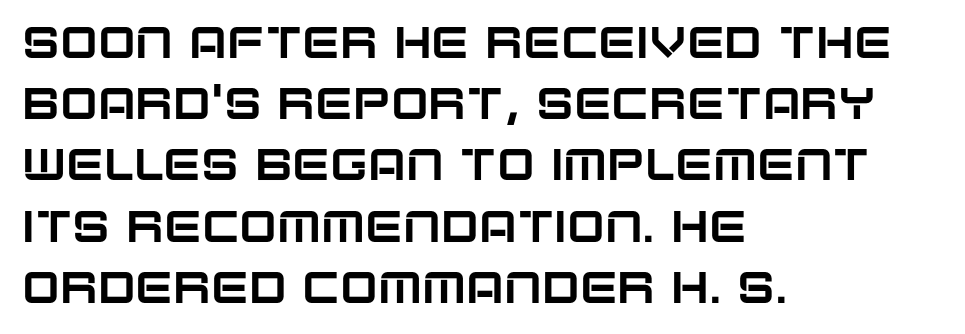
The image shows 45 px sans-serif type, upright; set left-aligned, normal line spacing (1.36x), normal letter spacing, not underlined; low stroke contrast and a large x-height.
